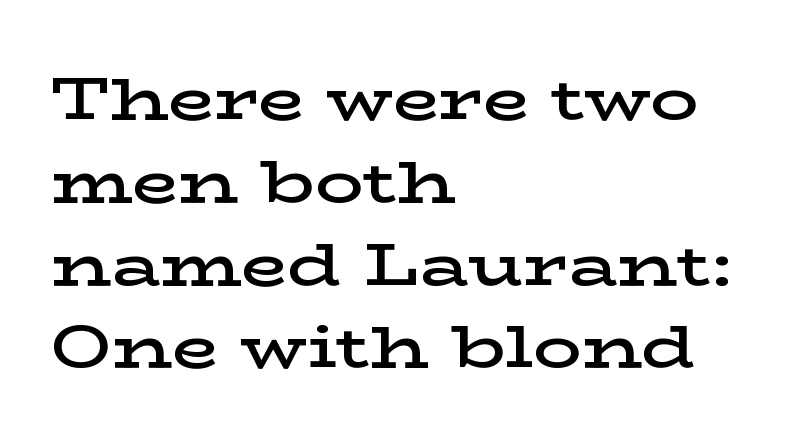
A typesetter would call this proportional, since set widths differ per character. The strokes are fattened partway — semibold, not bold. This is the regular roman posture of the typeface. The area under the type is left untouched. These lines keep a tight, regular rhythm from letter to letter. Layout note: lines flush left.
